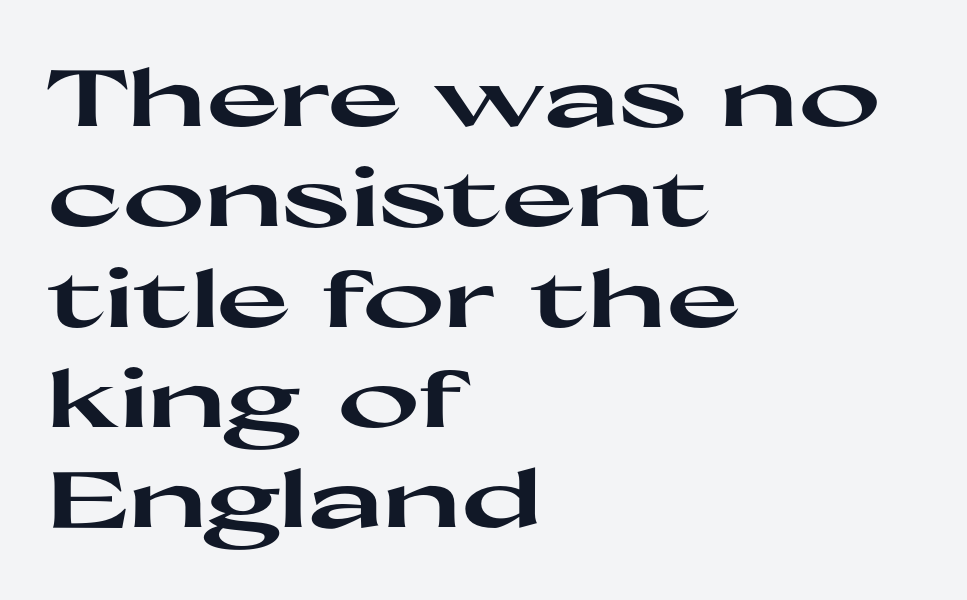
Proportional: the letters do not fall into vertical columns. Heft: maximum for text — a bold. Stroke terminals: plain, sans-serif. Each line starts at the same left margin while the right side varies. The letters sit at their default tracking, neither squeezed nor spread. The type sits square on the baseline with zero lean.
